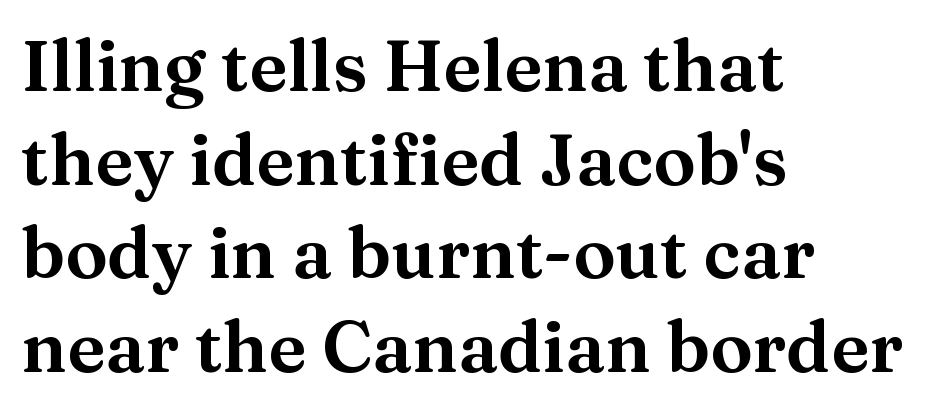
The image shows 71 px wide serif type, upright; set left-aligned, normal line spacing (1.32x), normal letter spacing, not underlined; medium stroke contrast and a medium x-height.
